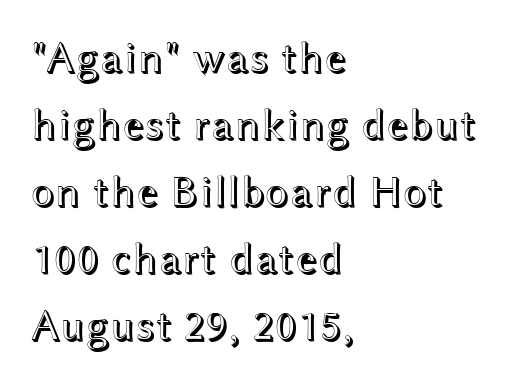
The image shows 44 px wide type, upright; set left-aligned, normal line spacing (1.52x), normal letter spacing, not underlined; a medium x-height.
